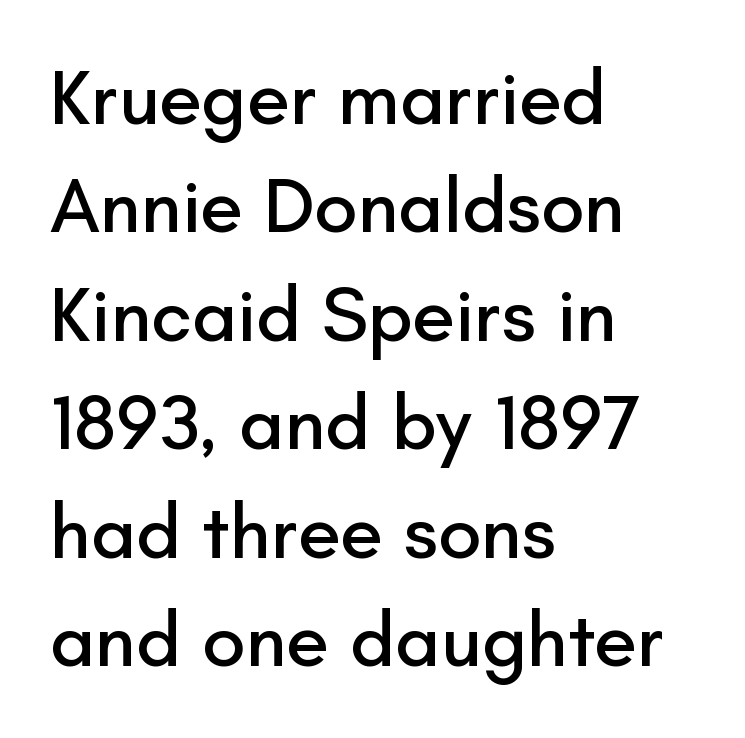
{"serif": "no", "italic": "no", "width": "normal", "stroke_contrast": "low", "x_height": "small", "monospaced": "no", "underline": "no", "align": "left", "line_spacing": "normal", "line_spacing_ratio": 1.39, "letter_spacing": "normal", "letter_spacing_em": 0.0, "glyph_px": 78}
